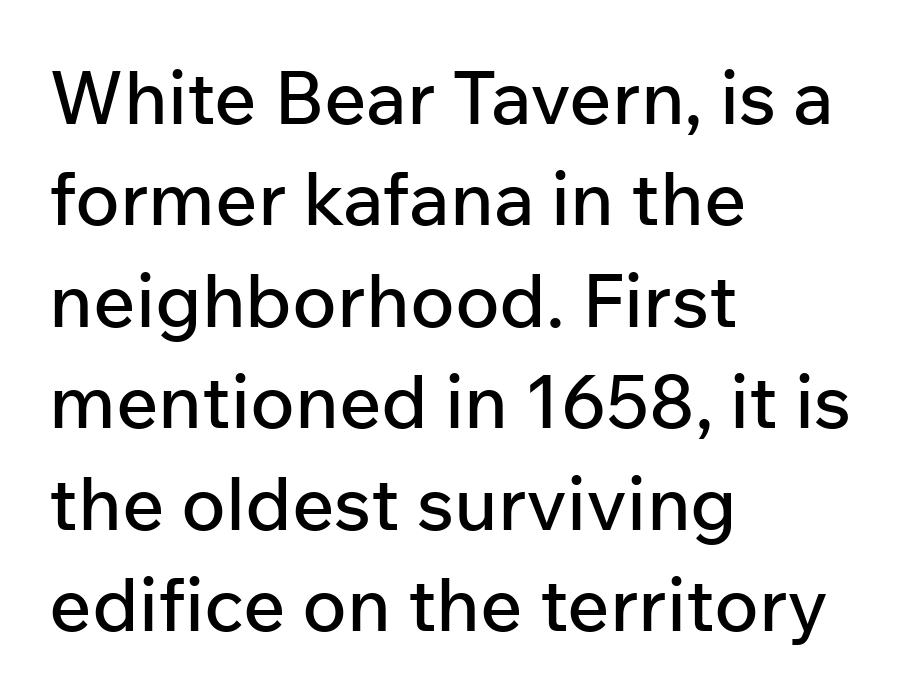
{"serif": "no", "italic": "no", "width": "normal", "stroke_contrast": "low", "x_height": "medium", "monospaced": "no", "underline": "no", "align": "left", "line_spacing": "normal", "line_spacing_ratio": 1.37, "letter_spacing": "normal", "letter_spacing_em": 0.0, "glyph_px": 74}
